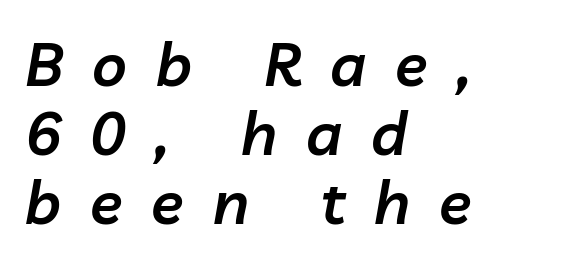
The image shows 60 px semibold type, italic (leaning right); set left-aligned, tight line spacing (1.15x), unusually wide letter spacing (+0.48 em), not underlined; low stroke contrast and a medium x-height.
